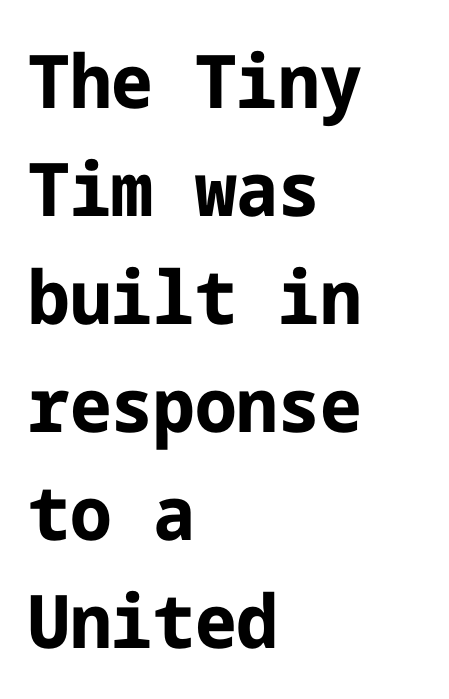
Q: Is the text bold? A: Yes.
Q: Is the text italic (slanted)? A: No, it is upright.
Q: Is the typeface a serif or a sans-serif typeface? A: Sans-serif.
Q: Is the text underlined? A: No.
Q: How is the paragraph aligned? A: Left-aligned.
Q: Is the spacing between letters normal or unusually wide? A: Normal.
Q: Is the spacing between lines tight, normal or loose? A: Normal.
Q: Width (condensed, normal, or wide)? A: Normal.
Q: Stroke contrast? A: Low.
Q: x-height? A: Medium.
